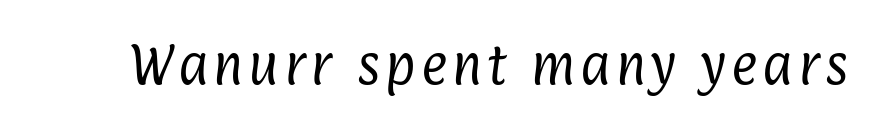
Q: Is the text bold? A: No.
Q: Is the typeface a serif or a sans-serif typeface? A: Sans-serif.
Q: Is the text underlined? A: No.
Q: Width (condensed, normal, or wide)? A: Condensed.
Q: Stroke contrast? A: Low.
Q: x-height? A: Medium.
Q: Monospaced? A: No.
